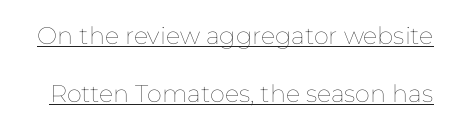
Q: Is the text bold? A: No.
Q: Is the text italic (slanted)? A: No, it is upright.
Q: Is the text underlined? A: Yes.
Q: Is the spacing between letters normal or unusually wide? A: Normal.
Q: Is the spacing between lines tight, normal or loose? A: Loose.
